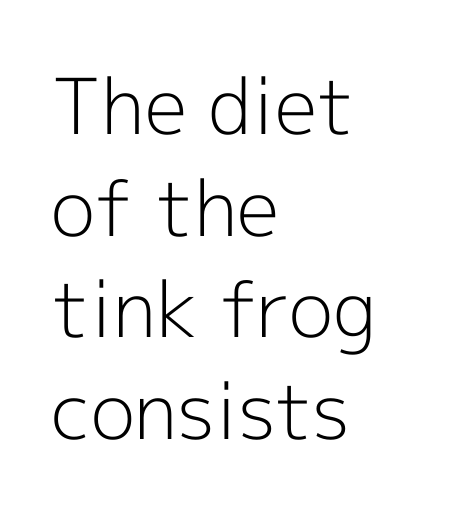
Regarding leading, the lines here are spaced in the standard way. Stems here are at most as thick as an everyday book face. The paragraph shown leans on its left margin. Tracking value appears to be zero — textbook default spacing.
